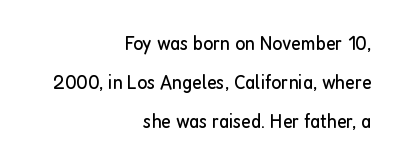
The image shows 21 px text type, upright; set right-aligned, line spacing 1.86x, normal letter spacing, not underlined.
